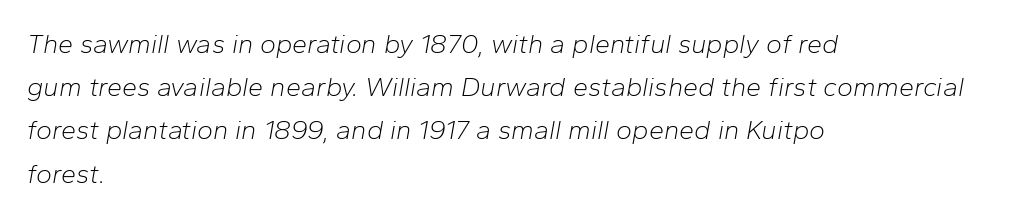
Horizontally, the lines are justified to the leading edge only. Compared with ordinary roman type, these characters are visibly tilted. A quiet, ordinary-to-light weight characterises the typeface. What's the leading like? Ordinary, nothing unusual. Students, note that the glyphs here touch the page at normal intervals.
